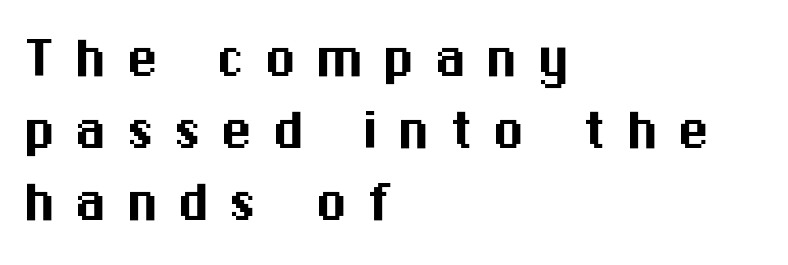
The image shows 65 px sans-serif type, upright; set left-aligned, tight line spacing (1.11x), unusually wide letter spacing (+0.29 em), not underlined; medium stroke contrast and a medium x-height.
